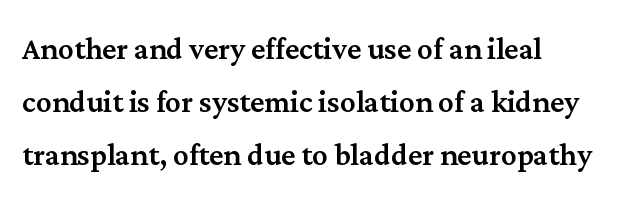
Q: Is the text italic (slanted)? A: No, it is upright.
Q: Is the typeface a serif or a sans-serif typeface? A: Serif.
Q: Is the text underlined? A: No.
Q: How is the paragraph aligned? A: Left-aligned.
Q: Is the spacing between letters normal or unusually wide? A: Normal.
Q: Is the spacing between lines tight, normal or loose? A: Normal.
Q: Width (condensed, normal, or wide)? A: Normal.
Q: Stroke contrast? A: Medium.
Q: x-height? A: Medium.
Q: Monospaced? A: No.
